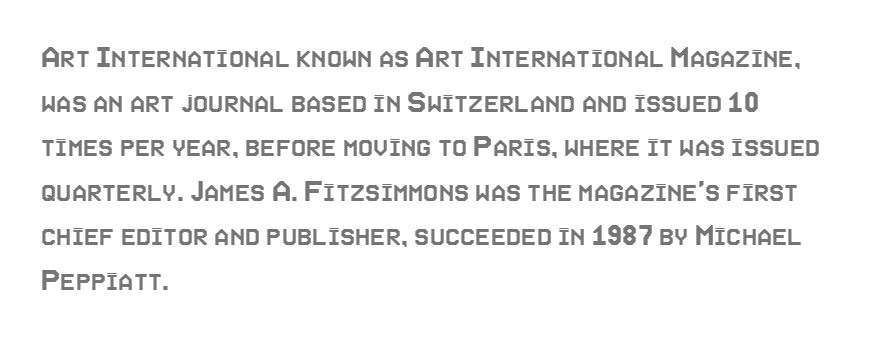
{"italic": "no", "width": "condensed", "x_height": "large", "monospaced": "no", "underline": "no", "align": "left", "line_spacing": "normal", "line_spacing_ratio": 1.31, "letter_spacing": "normal", "letter_spacing_em": 0.0, "glyph_px": 34}
